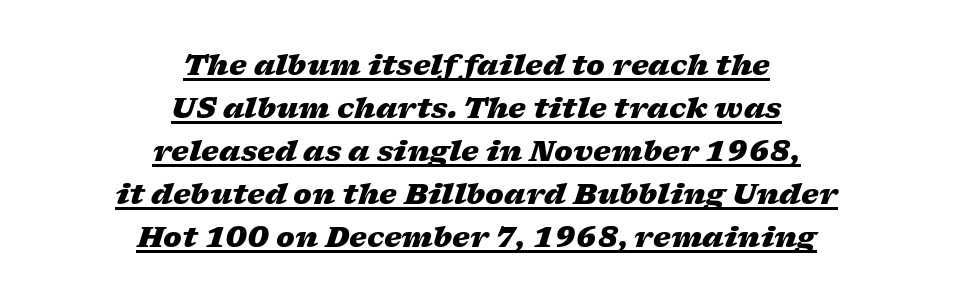
Q: Is the text bold? A: Yes.
Q: Is the text italic (slanted)? A: Yes, it leans right by about 17 degrees.
Q: Is the text underlined? A: Yes.
Q: How is the paragraph aligned? A: Centered.
Q: Is the spacing between letters normal or unusually wide? A: Normal.
Q: Is the spacing between lines tight, normal or loose? A: Normal.
Q: Width (condensed, normal, or wide)? A: Wide.
Q: Stroke contrast? A: Low.
Q: x-height? A: Medium.
Q: Monospaced? A: No.
